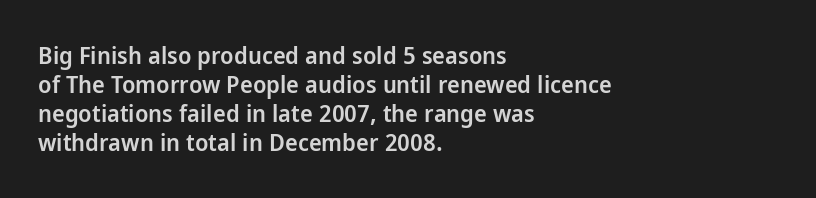
The image shows 24 px text type, upright; set left-aligned, line spacing 1.21x, normal letter spacing, not underlined.
